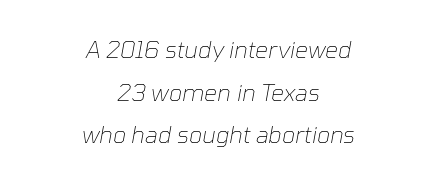
Observe the ordinary spacing: letters are neighbours, not strangers. A student would call this center alignment; a typographer would say set centered. Lines of text with bare space underneath. Stroke mass is kept to a normal reading level or below.
